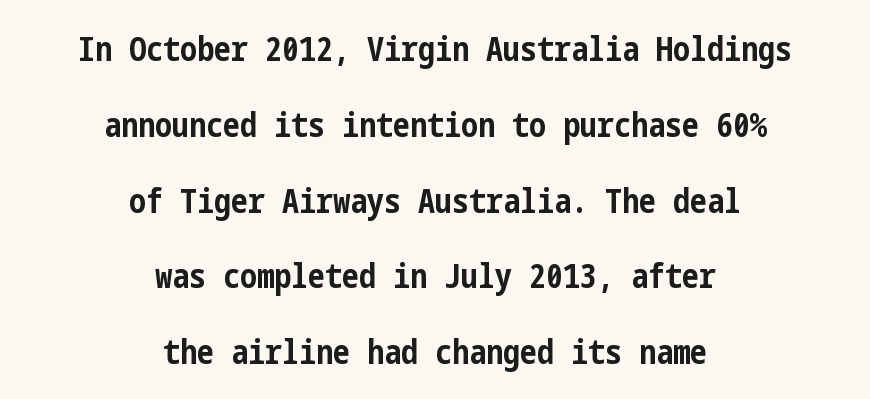
Q: Is the text bold? A: Yes.
Q: Is the text italic (slanted)? A: No, it is upright.
Q: Is the typeface a serif or a sans-serif typeface? A: Sans-serif.
Q: Is the text underlined? A: No.
Q: How is the paragraph aligned? A: Centered.
Q: Is the spacing between letters normal or unusually wide? A: Normal.
Q: Is the spacing between lines tight, normal or loose? A: Loose.
Q: Width (condensed, normal, or wide)? A: Condensed.
Q: Stroke contrast? A: Low.
Q: x-height? A: Medium.
